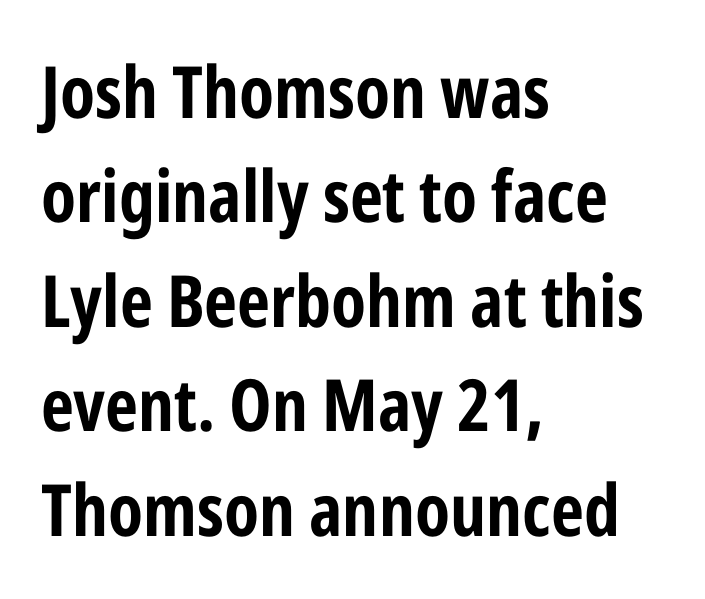
Q: Is the text bold? A: Yes.
Q: Is the text italic (slanted)? A: No, it is upright.
Q: Is the typeface a serif or a sans-serif typeface? A: Sans-serif.
Q: Is the text underlined? A: No.
Q: How is the paragraph aligned? A: Left-aligned.
Q: Is the spacing between letters normal or unusually wide? A: Normal.
Q: Is the spacing between lines tight, normal or loose? A: Normal.
Q: Width (condensed, normal, or wide)? A: Condensed.
Q: Stroke contrast? A: Low.
Q: x-height? A: Medium.
Q: Monospaced? A: No.
